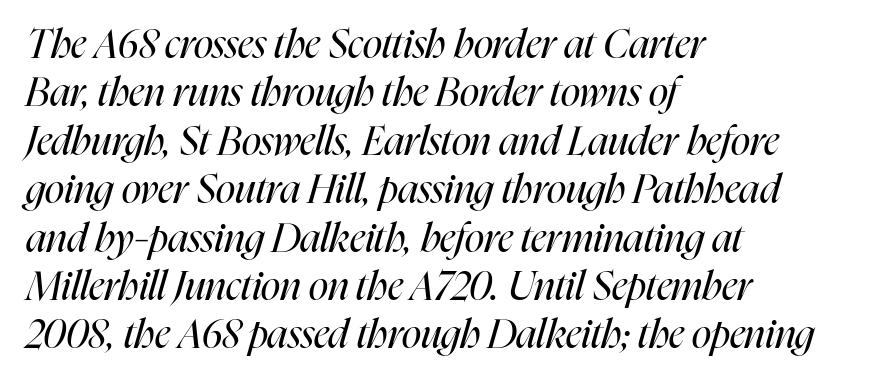
The area under the type is left untouched. In CSS terms this would be text-align: left. Notice how the stems are inclined rather than vertical — that's the hallmark of italics. The weight tops out at a normal text grade. The face used here is proportionally spaced, like ordinary book or web type. Spacing between characters is what you'd get straight out of the box.
